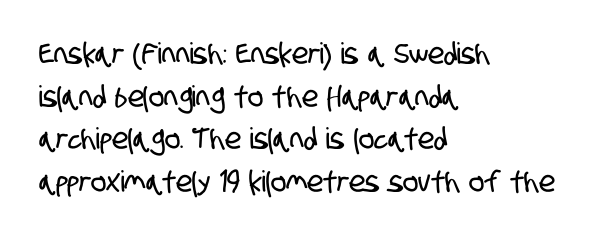
{"serif": "no", "width": "condensed", "stroke_contrast": "low", "x_height": "large", "monospaced": "no", "underline": "no", "align": "left", "line_spacing": "normal", "line_spacing_ratio": 1.47, "letter_spacing": "normal", "letter_spacing_em": 0.0, "glyph_px": 29}
